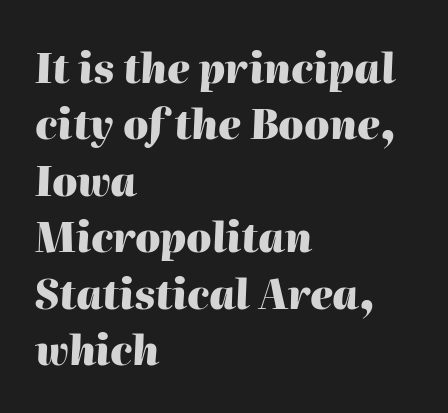
{"italic": "yes", "lean": "right", "slant_degrees": 2, "bold": "yes", "weight": "heavy", "width": "normal", "stroke_contrast": "high", "x_height": "medium", "monospaced": "no", "underline": "no", "align": "left", "line_spacing": "normal", "line_spacing_ratio": 1.41, "letter_spacing": "normal", "letter_spacing_em": 0.0, "glyph_px": 40}
